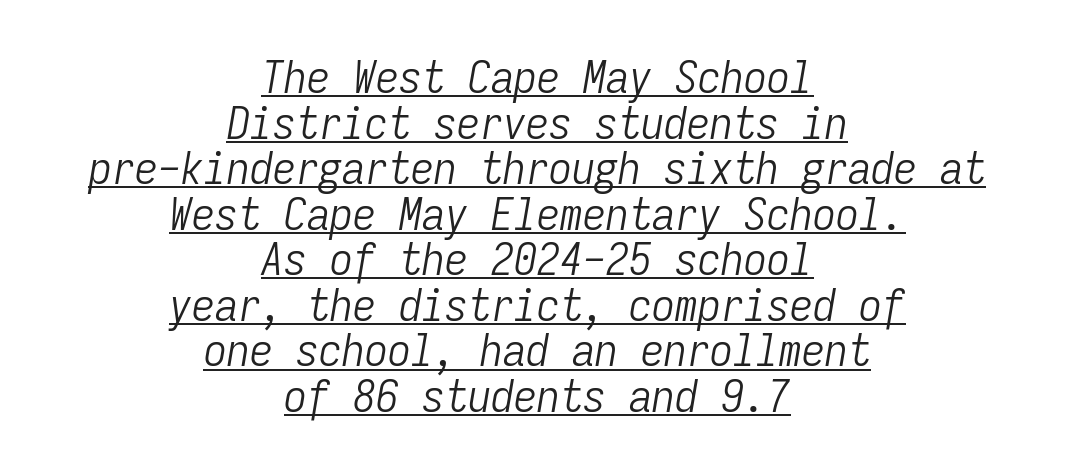
The image shows 46 px light, condensed type, italic (leaning right), monospaced; set centered, tight line spacing (0.99x), normal letter spacing, underlined; low stroke contrast and a medium x-height.
